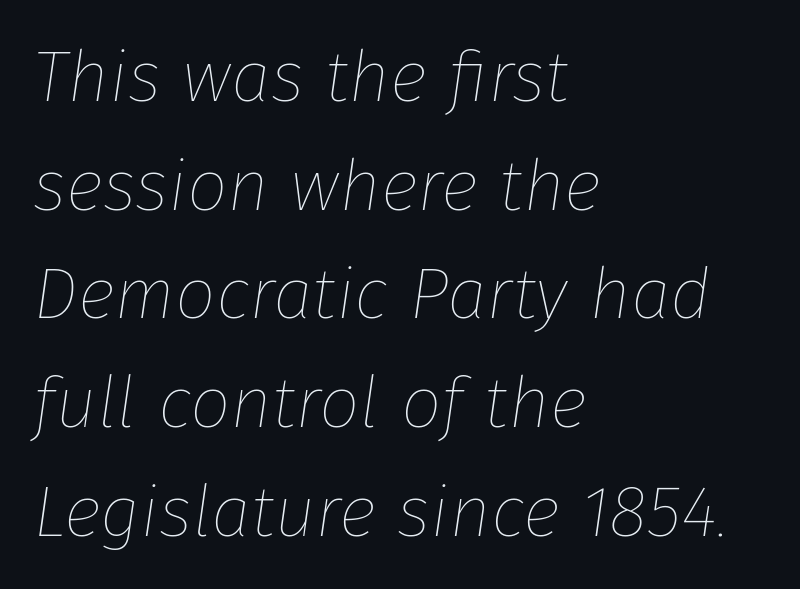
The image shows 72 px thin type, italic (leaning right); set left-aligned, normal line spacing (1.51x), normal letter spacing, not underlined; low stroke contrast and a medium x-height.
